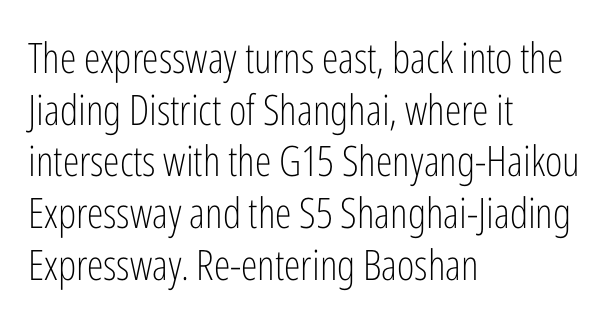
{"serif": "no", "italic": "no", "bold": "no", "weight": "light", "width": "condensed", "stroke_contrast": "low", "x_height": "medium", "monospaced": "no", "underline": "no", "align": "left", "line_spacing_ratio": 1.23, "letter_spacing": "normal", "letter_spacing_em": 0.0, "glyph_px": 42}
